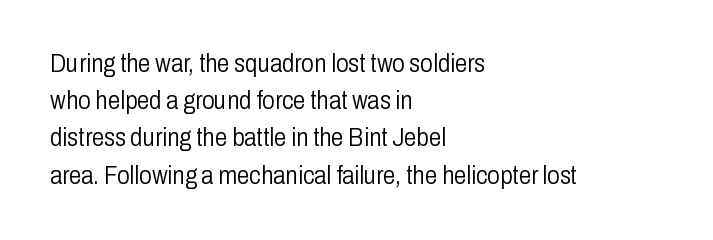
Each new line begins a customary step beneath the previous one. In CSS terms this would be text-align: left. Every character sits straight up, as roman type does. Inter-character spacing is left at the font's built-in metrics.
